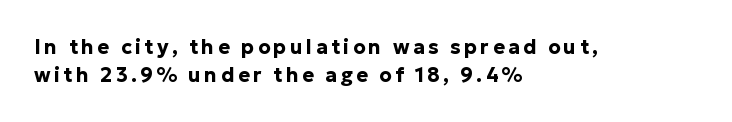
{"italic": "no", "bold": "yes", "underline": "no", "align": "left", "line_spacing": "normal", "line_spacing_ratio": 1.38, "glyph_px": 20}
